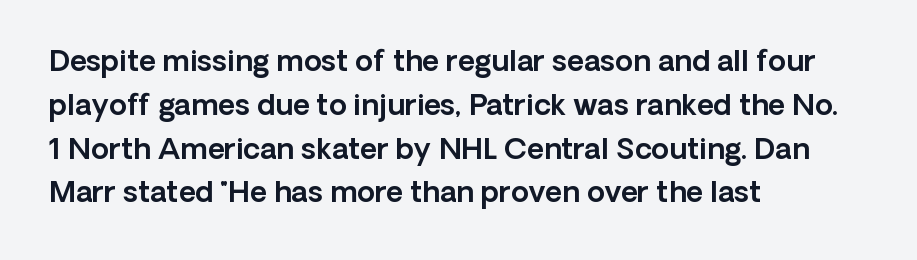
{"serif": "no", "italic": "no", "width": "normal", "x_height": "medium", "monospaced": "no", "underline": "no", "align": "left", "line_spacing": "normal", "line_spacing_ratio": 1.51, "letter_spacing": "normal", "letter_spacing_em": 0.0, "glyph_px": 29}
